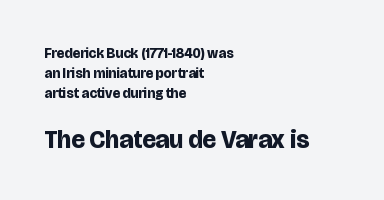
{"italic": "no", "bold": "yes", "underline": "no", "align": "left", "line_spacing": "normal", "line_spacing_ratio": 1.43, "letter_spacing": "normal", "letter_spacing_em": 0.0, "larger_block": "second", "size_ratio": 1.79, "glyph_px": 25}
